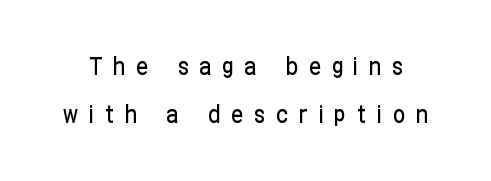
{"italic": "no", "underline": "no", "line_spacing": "loose", "line_spacing_ratio": 2.02, "letter_spacing": "wide", "letter_spacing_em": 0.46, "glyph_px": 24}
